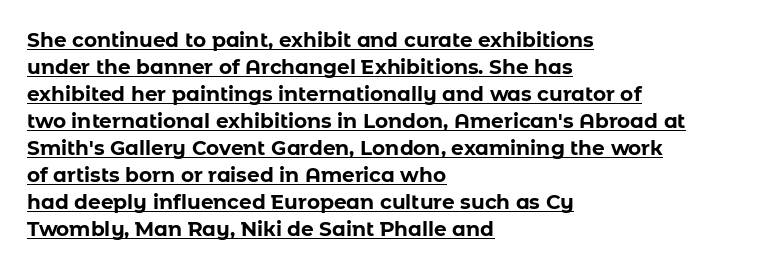
{"italic": "no", "bold": "yes", "underline": "yes", "align": "left", "line_spacing": "normal", "line_spacing_ratio": 1.35, "letter_spacing": "normal", "letter_spacing_em": 0.0, "glyph_px": 20}
